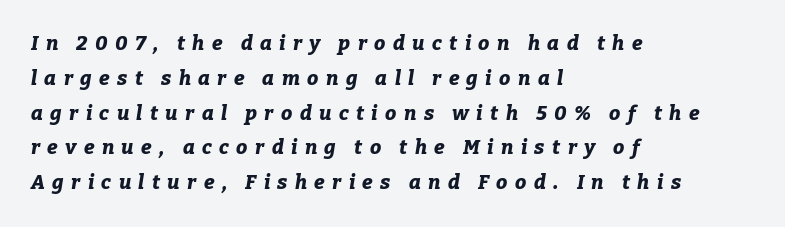
{"italic": "yes", "lean": "right", "slant_degrees": 9, "bold": "yes", "underline": "no", "align": "left", "line_spacing_ratio": 1.74, "letter_spacing": "wide", "letter_spacing_em": 0.37, "glyph_px": 20}
